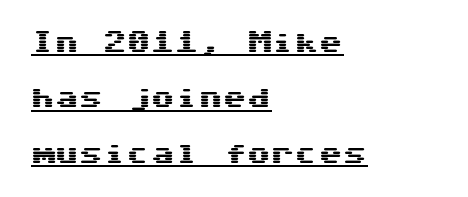
Q: Is the text italic (slanted)? A: No, it is upright.
Q: Is the text underlined? A: Yes.
Q: How is the paragraph aligned? A: Left-aligned.
Q: Is the spacing between letters normal or unusually wide? A: Normal.
Q: Is the spacing between lines tight, normal or loose? A: Loose.
